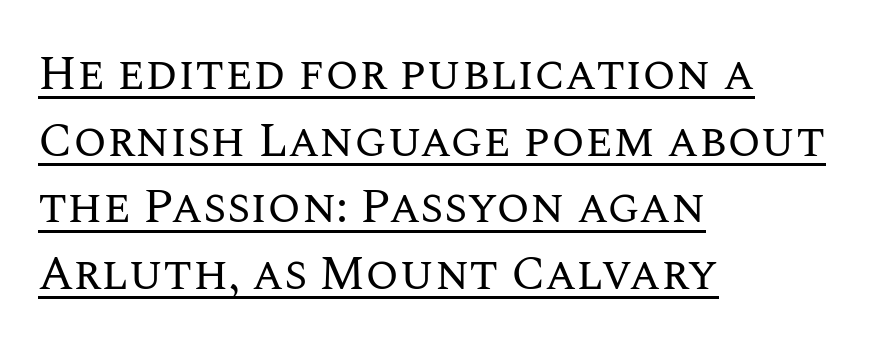
Is the type heavy? It reads as light-to-regular instead. Every stem runs plumb, perpendicular to the baseline. Leading matches the norm, producing a regular column. The paragraph has a hard left edge and a soft right edge.
